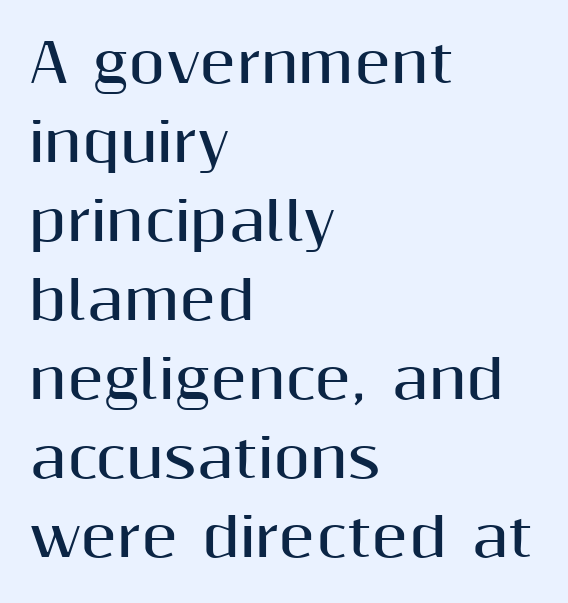
No feet cap the strokes, marking this as sans-serif type. The vertical gap from one line to the next is medium. A full-strength bold gives these letters their thick strokes. What stands out about the letter spacing? Nothing — it is the standard amount. The gap between lines stays unmarked. Character widths vary here, with narrow letters taking less room than wide ones.
